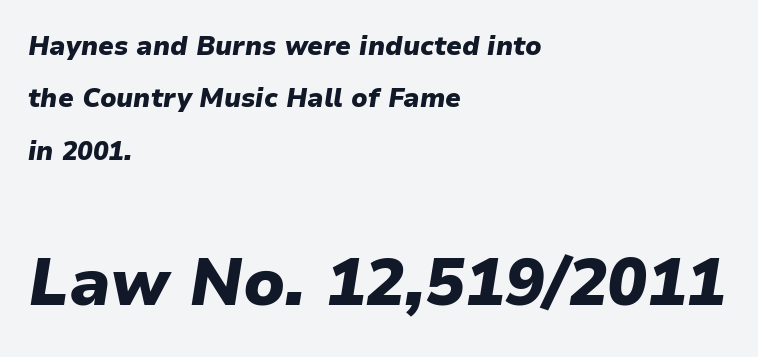
{"italic": "yes", "lean": "right", "slant_degrees": 9, "bold": "yes", "weight": "heavy", "width": "normal", "stroke_contrast": "low", "x_height": "medium", "monospaced": "no", "underline": "no", "align": "left", "line_spacing": "loose", "line_spacing_ratio": 2.01, "letter_spacing": "normal", "letter_spacing_em": 0.0, "larger_block": "second", "size_ratio": 2.54, "glyph_px": 66}
